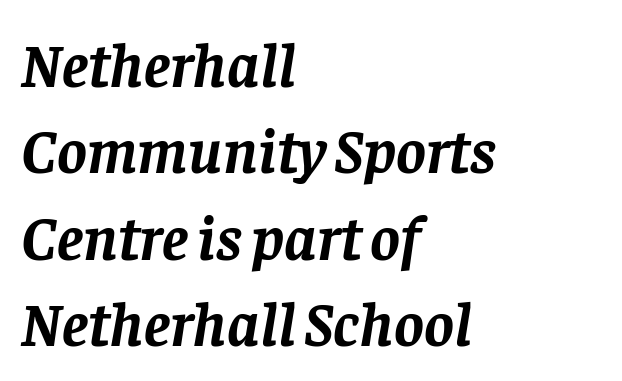
Q: Is the text bold? A: Yes.
Q: Is the text italic (slanted)? A: Yes, it leans right by about 8 degrees.
Q: Is the typeface a serif or a sans-serif typeface? A: Serif.
Q: Is the text underlined? A: No.
Q: How is the paragraph aligned? A: Left-aligned.
Q: Is the spacing between letters normal or unusually wide? A: Normal.
Q: Is the spacing between lines tight, normal or loose? A: Normal.
Q: Width (condensed, normal, or wide)? A: Normal.
Q: Stroke contrast? A: Low.
Q: x-height? A: Large.
Q: Monospaced? A: No.
